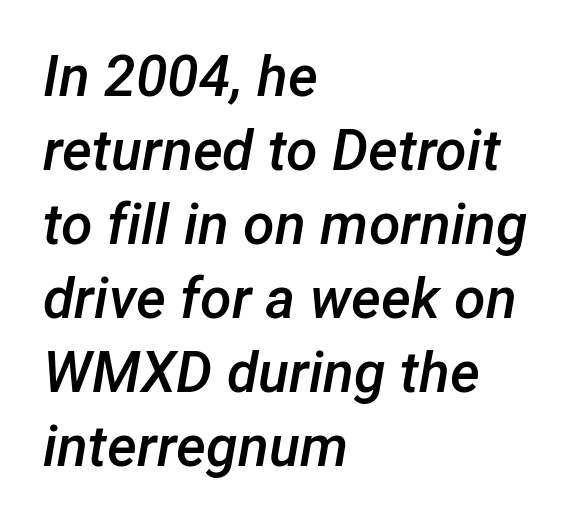
Underlining? Definitely not there. A classic flush-left, rag-right setting is used for this passage. A fair bit of extra ink — the face is semibold, not bold. Leading matches the norm, producing a regular column. The face used here is proportionally spaced, like ordinary book or web type. The tracking reads as untouched default to a designer's eye.
